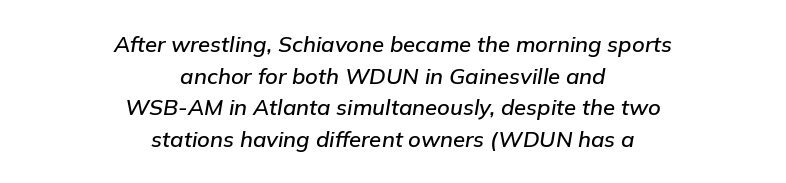
The words here are not underlined. Evenly set lines give the paragraph a standard silhouette. The tracking reads as untouched default to a designer's eye. If you drew a line through each stem, it would be angled. Reading down the block, each line starts at a different indent, mirrored at its end.
